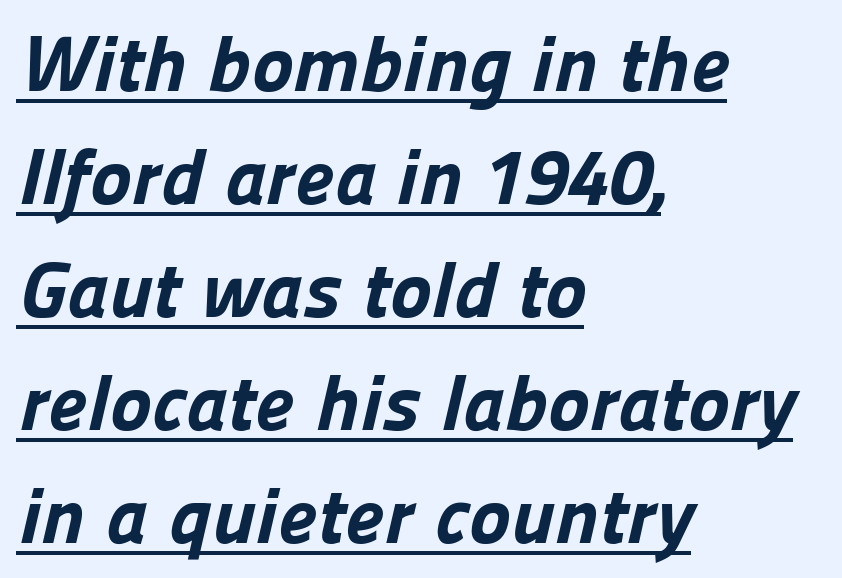
{"serif": "no", "bold": "yes", "weight": "bold", "width": "normal", "stroke_contrast": "low", "x_height": "medium", "monospaced": "no", "underline": "yes", "align": "left", "line_spacing": "normal", "line_spacing_ratio": 1.43, "letter_spacing": "normal", "letter_spacing_em": 0.0, "glyph_px": 79}
